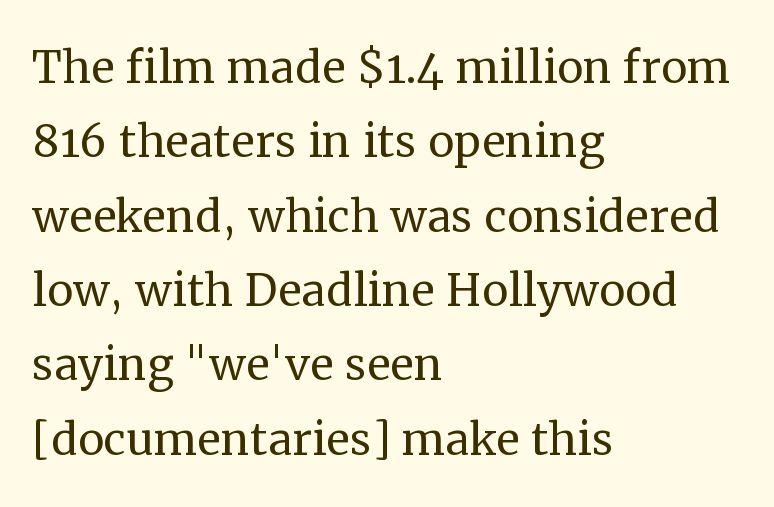
{"serif": "yes", "italic": "no", "bold": "no", "weight": "regular", "width": "normal", "stroke_contrast": "medium", "x_height": "medium", "monospaced": "no", "underline": "no", "align": "left", "line_spacing": "normal", "line_spacing_ratio": 1.26, "letter_spacing": "normal", "letter_spacing_em": 0.0, "glyph_px": 59}
